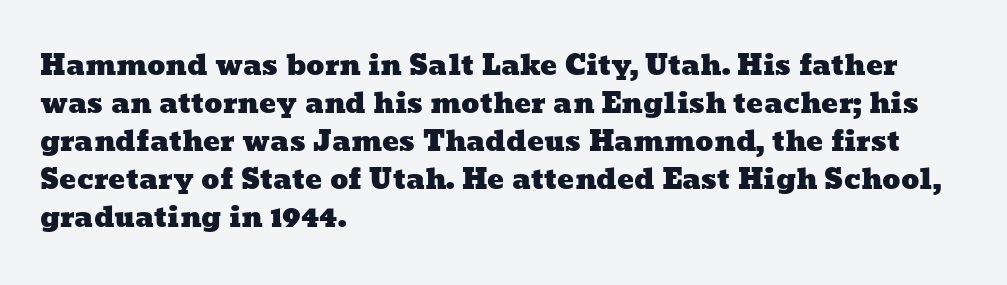
The face used here is proportionally spaced, like ordinary book or web type. Leading: standard. The words here are not underlined. How are the letters spaced? Ordinarily, with no added tracking.
